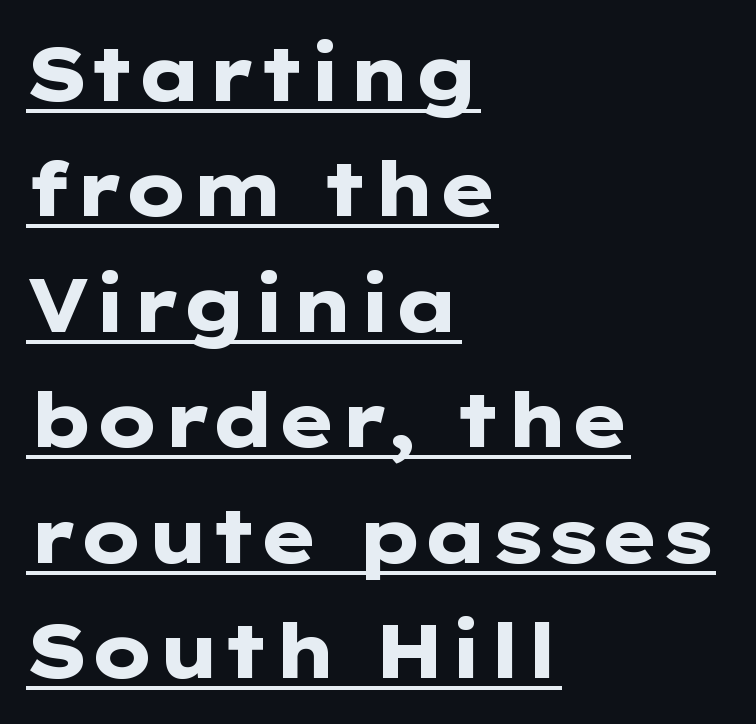
A dark, heavy texture on the line: the type is bold. Tall strokes in this sample are plumb rather than angled. The passage is arranged the way most books set body copy — flush left. Spacing between characters is what you'd get straight out of the box. Unlike a traditional serif, this face leaves its strokes unadorned.
